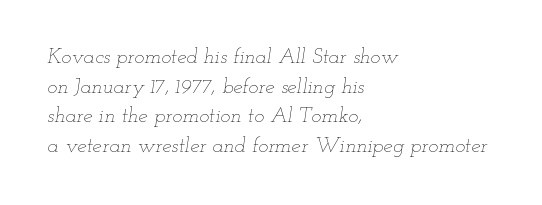
Q: Is the text bold? A: No.
Q: Is the text italic (slanted)? A: Yes, it leans right by about 12 degrees.
Q: Is the text underlined? A: No.
Q: How is the paragraph aligned? A: Left-aligned.
Q: Is the spacing between letters normal or unusually wide? A: Normal.
Q: Is the spacing between lines tight, normal or loose? A: Normal.
